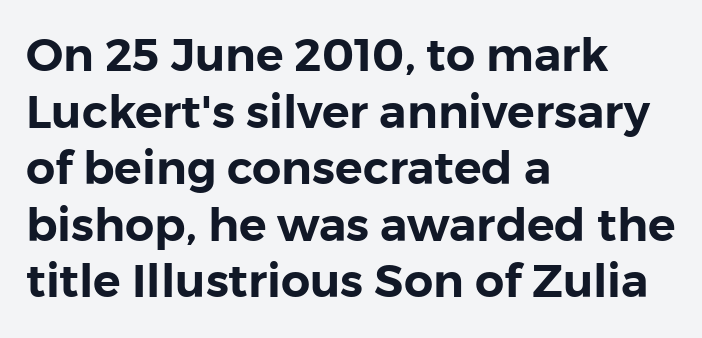
Q: Is the text italic (slanted)? A: No, it is upright.
Q: Is the typeface a serif or a sans-serif typeface? A: Sans-serif.
Q: Is the text underlined? A: No.
Q: How is the paragraph aligned? A: Left-aligned.
Q: Is the spacing between letters normal or unusually wide? A: Normal.
Q: Width (condensed, normal, or wide)? A: Normal.
Q: Stroke contrast? A: Low.
Q: x-height? A: Medium.
Q: Monospaced? A: No.
